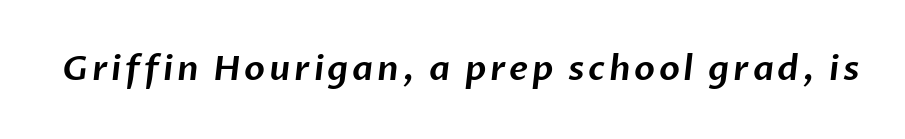
The image shows 34 px sans-serif type; set not underlined; low stroke contrast and a medium x-height.
